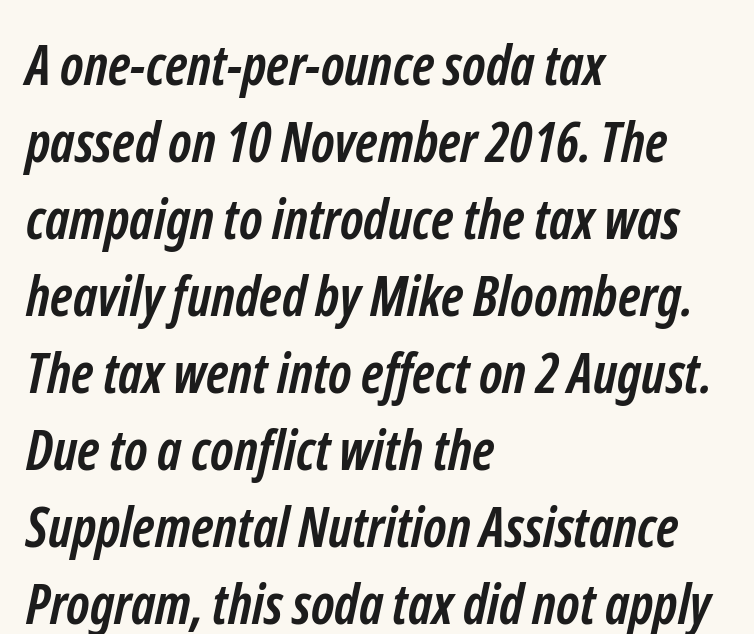
Q: Is the text bold? A: Yes.
Q: Is the typeface a serif or a sans-serif typeface? A: Sans-serif.
Q: Is the text underlined? A: No.
Q: How is the paragraph aligned? A: Left-aligned.
Q: Is the spacing between letters normal or unusually wide? A: Normal.
Q: Is the spacing between lines tight, normal or loose? A: Normal.
Q: Width (condensed, normal, or wide)? A: Condensed.
Q: Stroke contrast? A: Low.
Q: x-height? A: Medium.
Q: Monospaced? A: No.
